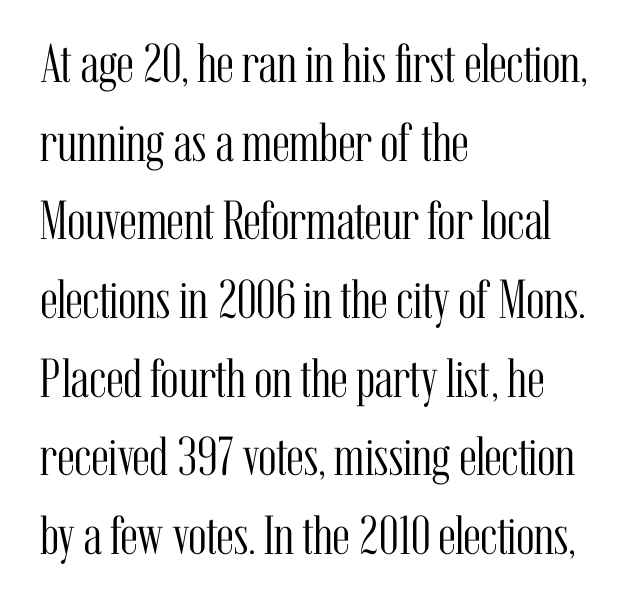
Summary of vertical rhythm: regular, with standard interline spacing. Is this a sans? No — the strokes have serifs. The lines in this sample share a left origin and differ only in where they stop. Notice how the stems are strictly vertical — no italics here. Each row of text sits above clean, open space.
